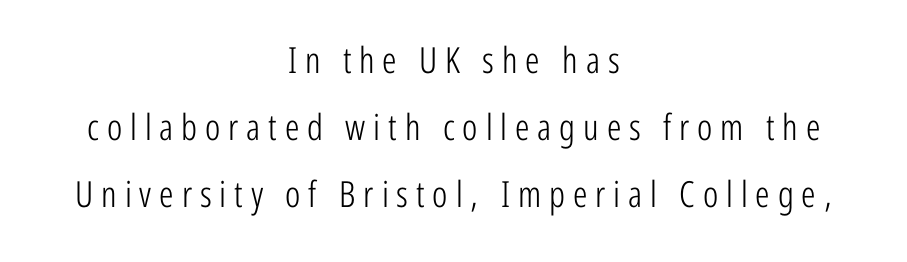
The typography opts for an upright posture over an oblique one. Where is the straight margin? There isn't one; the lines are centered. Typographically, this falls in the sans-serif category. Stems here are at most as thick as an everyday book face.
